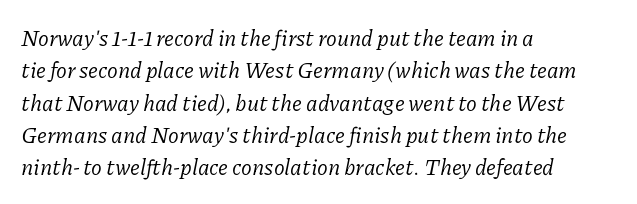
{"italic": "yes", "lean": "right", "slant_degrees": 11, "bold": "no", "underline": "no", "align": "left", "line_spacing": "normal", "line_spacing_ratio": 1.47, "letter_spacing": "normal", "letter_spacing_em": 0.0, "glyph_px": 22}
